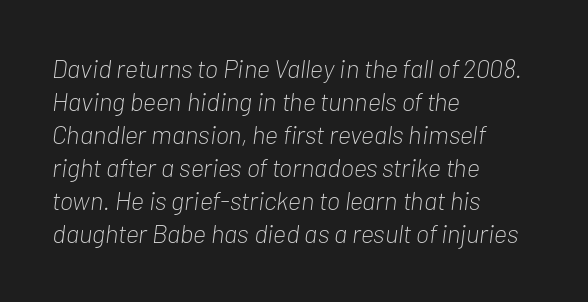
Caption: multi-line text, flush left, ragged right. You can tell it's italic because the verticals aren't actually vertical. Evenly set lines give the paragraph a standard silhouette. The glyphs are unaccompanied by any horizontal stroke below them. Unbolded letterforms with no extra heft.
